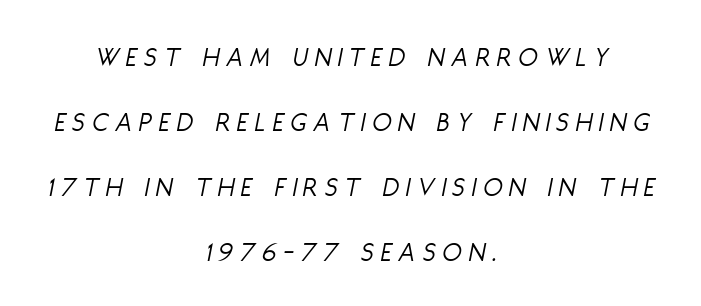
Q: Is the text bold? A: No.
Q: Is the text italic (slanted)? A: Yes, it leans right by about 11 degrees.
Q: Is the text underlined? A: No.
Q: How is the paragraph aligned? A: Centered.
Q: Is the spacing between letters normal or unusually wide? A: Unusually wide.
Q: Is the spacing between lines tight, normal or loose? A: Loose.
Q: Width (condensed, normal, or wide)? A: Condensed.
Q: Stroke contrast? A: Low.
Q: x-height? A: Large.
Q: Monospaced? A: No.
